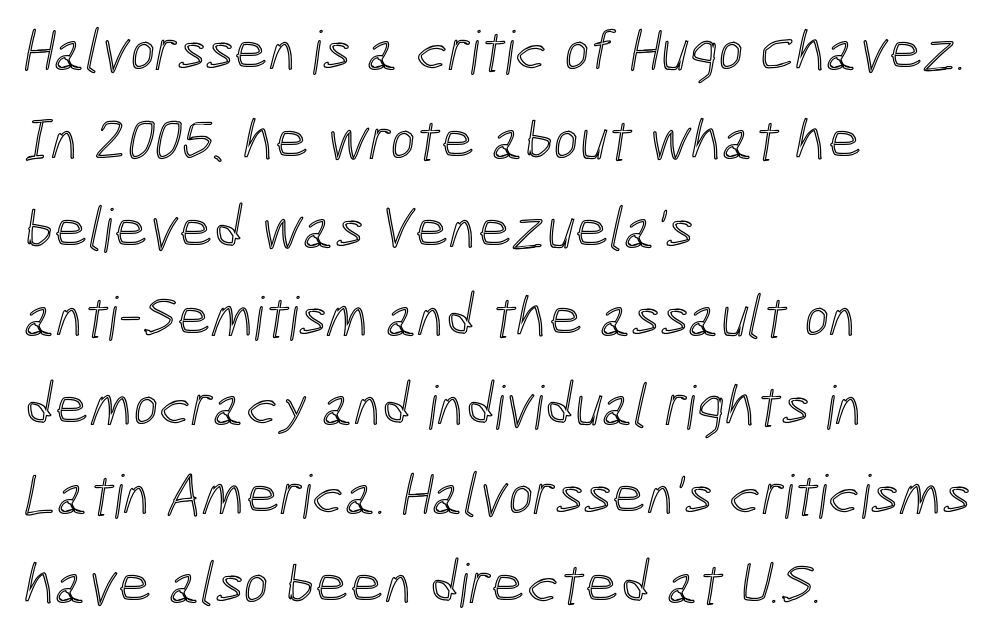
Q: Is the text underlined? A: No.
Q: How is the paragraph aligned? A: Left-aligned.
Q: Is the spacing between letters normal or unusually wide? A: Normal.
Q: Is the spacing between lines tight, normal or loose? A: Normal.
Q: Width (condensed, normal, or wide)? A: Condensed.
Q: x-height? A: Medium.
Q: Monospaced? A: No.
